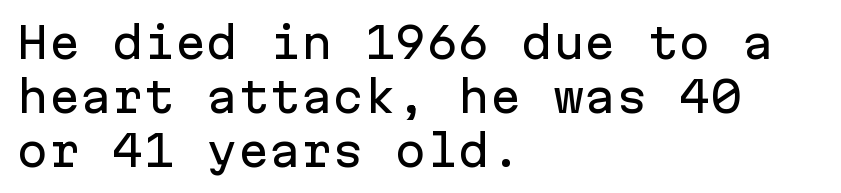
The image shows 42 px sans-serif type, upright, monospaced; set left-aligned, normal line spacing (1.28x), normal letter spacing, not underlined; low stroke contrast and a medium x-height.
